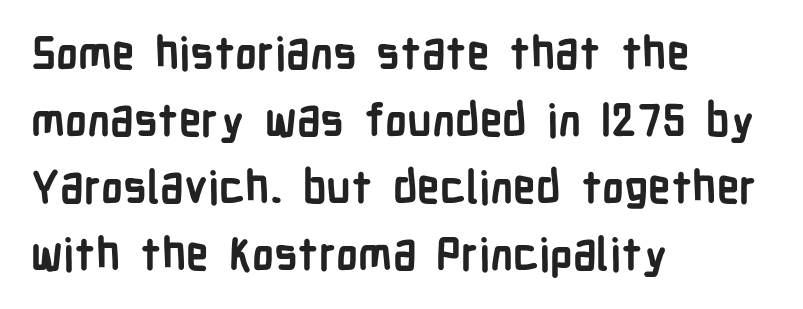
{"serif": "no", "italic": "no", "bold": "yes", "weight": "semibold", "width": "condensed", "stroke_contrast": "low", "x_height": "medium", "monospaced": "no", "underline": "no", "align": "left", "line_spacing": "normal", "line_spacing_ratio": 1.49, "letter_spacing": "normal", "letter_spacing_em": 0.0, "glyph_px": 45}
